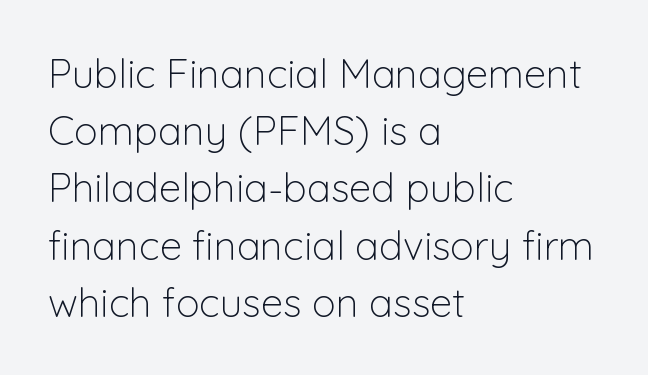
Q: Is the text bold? A: No.
Q: Is the text italic (slanted)? A: No, it is upright.
Q: Is the typeface a serif or a sans-serif typeface? A: Sans-serif.
Q: Is the text underlined? A: No.
Q: How is the paragraph aligned? A: Left-aligned.
Q: Is the spacing between letters normal or unusually wide? A: Normal.
Q: Is the spacing between lines tight, normal or loose? A: Normal.
Q: Width (condensed, normal, or wide)? A: Normal.
Q: Stroke contrast? A: Low.
Q: x-height? A: Medium.
Q: Monospaced? A: No.
